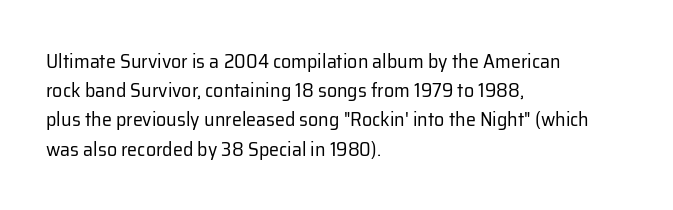
Q: Is the text bold? A: No.
Q: Is the text italic (slanted)? A: No, it is upright.
Q: Is the text underlined? A: No.
Q: How is the paragraph aligned? A: Left-aligned.
Q: Is the spacing between letters normal or unusually wide? A: Normal.
Q: Is the spacing between lines tight, normal or loose? A: Normal.
